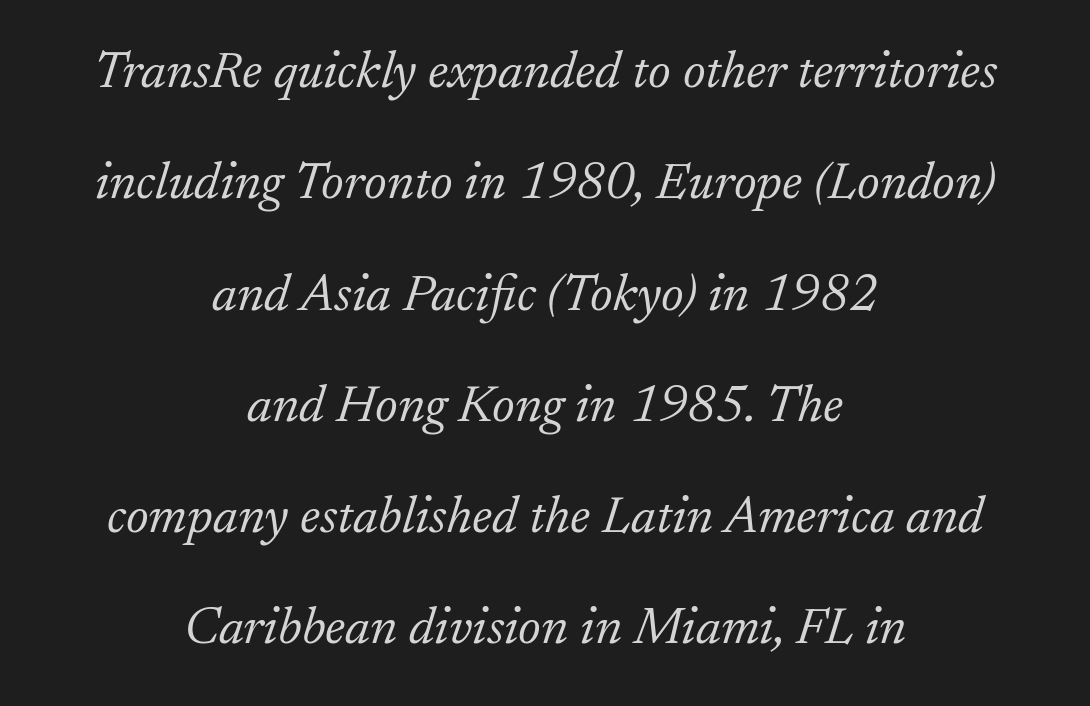
Characters follow at the spacing the type designer built in. Interline gaps are noticeably wide in this sample. Notice how the stems are inclined rather than vertical — that's the hallmark of italics. The font is comparable to plain body text, perhaps lighter. Yep, those are serifs on the letters.
